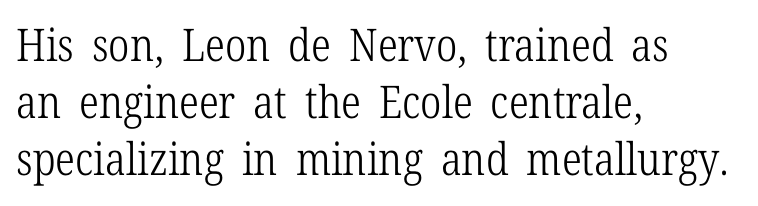
Q: Is the text bold? A: No.
Q: Is the text italic (slanted)? A: No, it is upright.
Q: Is the typeface a serif or a sans-serif typeface? A: Serif.
Q: Is the text underlined? A: No.
Q: How is the paragraph aligned? A: Left-aligned.
Q: Is the spacing between letters normal or unusually wide? A: Normal.
Q: Is the spacing between lines tight, normal or loose? A: Normal.
Q: Width (condensed, normal, or wide)? A: Condensed.
Q: Stroke contrast? A: Low.
Q: x-height? A: Medium.
Q: Monospaced? A: No.
